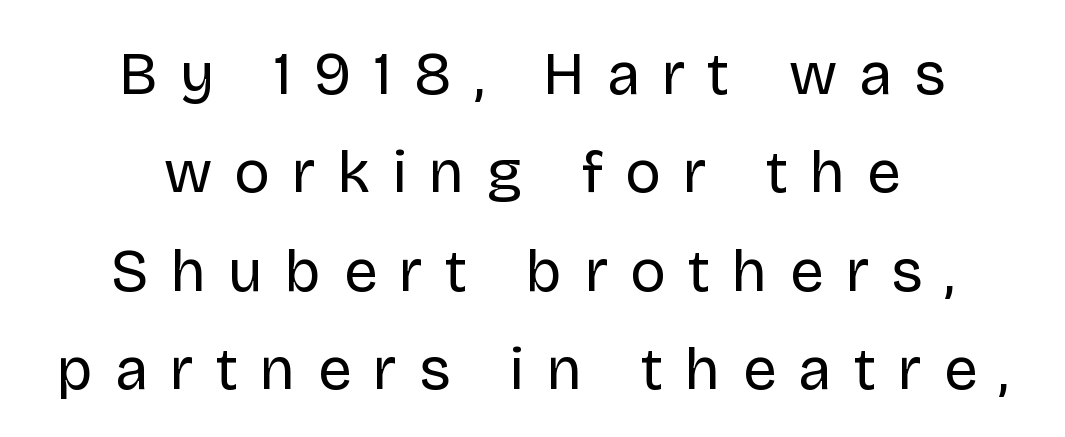
Posture: straight, roman, zero tilt. One glance says typical: line gaps are just what's usual. The letterforms sit at book weight or below. Think of a printed novel: that variable character pitch is what you see here. Glyph-to-glyph distance is far greater than everyday printed text. Horizontally, the lines are justified to the midpoint only.
